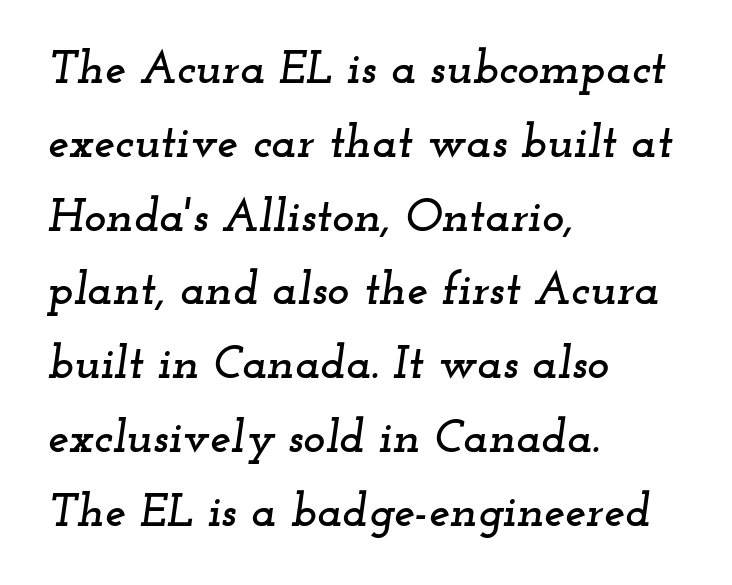
The image shows 47 px wide serif type, italic (leaning right); set left-aligned, normal line spacing (1.57x), normal letter spacing, not underlined; low stroke contrast and a small x-height.
